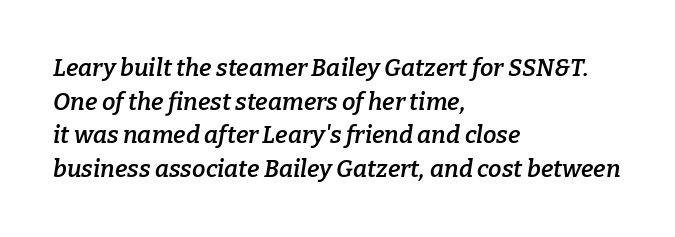
Q: Is the text bold? A: Semi-bold.
Q: Is the text italic (slanted)? A: Yes, it leans right by about 9 degrees.
Q: Is the text underlined? A: No.
Q: How is the paragraph aligned? A: Left-aligned.
Q: Is the spacing between letters normal or unusually wide? A: Normal.
Q: Is the spacing between lines tight, normal or loose? A: Normal.
